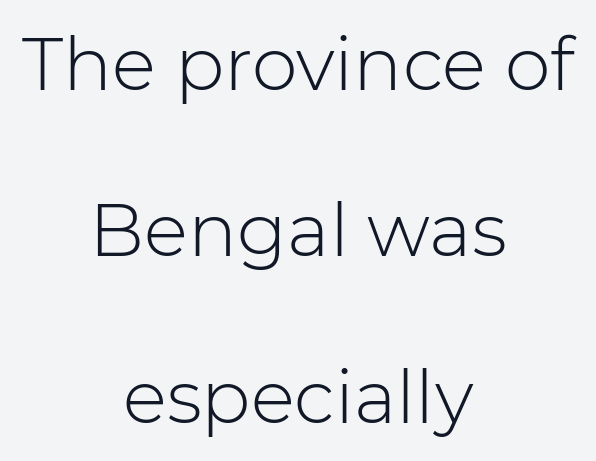
{"serif": "no", "italic": "no", "bold": "no", "weight": "light", "width": "normal", "stroke_contrast": "low", "x_height": "medium", "monospaced": "no", "underline": "no", "align": "center", "line_spacing": "loose", "line_spacing_ratio": 2.28, "letter_spacing": "normal", "letter_spacing_em": 0.0, "glyph_px": 73}
